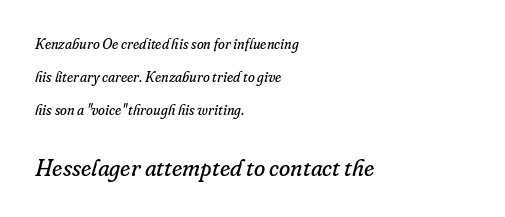
The words here are not underlined. These two chunks differ in scale, with the bottom chunk taking the larger measure. Observe the ordinary spacing: letters are neighbours, not strangers. Heft: none added — not bold. Line starts are locked; line ends wander. Characters are canted at an angle relative to the baseline's perpendicular.
